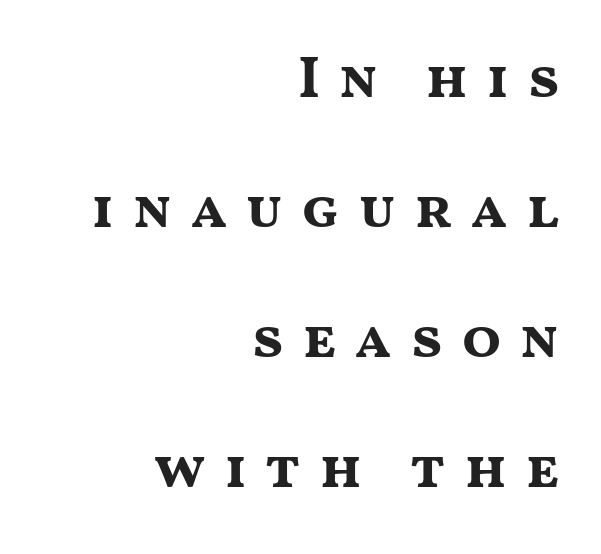
The image shows 58 px bold, wide sans-serif type, upright; set right-aligned, loose line spacing (2.24x), unusually wide letter spacing (+0.3 em), not underlined; medium stroke contrast and a medium x-height.
